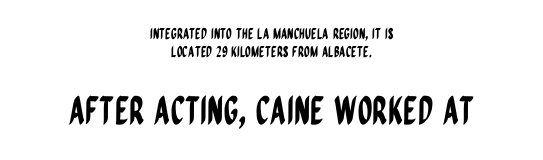
The image shows 38 px condensed sans-serif type, upright; set centered, line spacing 1.19x, normal letter spacing, not underlined; the second (bottom) block is 2.53x larger; low stroke contrast and a large x-height.
